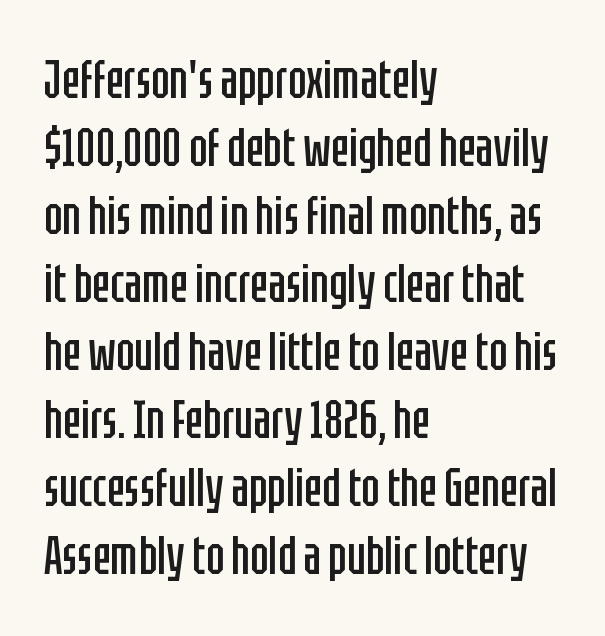
Q: Is the text bold? A: No.
Q: Is the text italic (slanted)? A: No, it is upright.
Q: Is the typeface a serif or a sans-serif typeface? A: Sans-serif.
Q: Is the text underlined? A: No.
Q: How is the paragraph aligned? A: Left-aligned.
Q: Is the spacing between letters normal or unusually wide? A: Normal.
Q: Is the spacing between lines tight, normal or loose? A: Normal.
Q: Width (condensed, normal, or wide)? A: Condensed.
Q: Stroke contrast? A: Low.
Q: x-height? A: Large.
Q: Monospaced? A: No.
